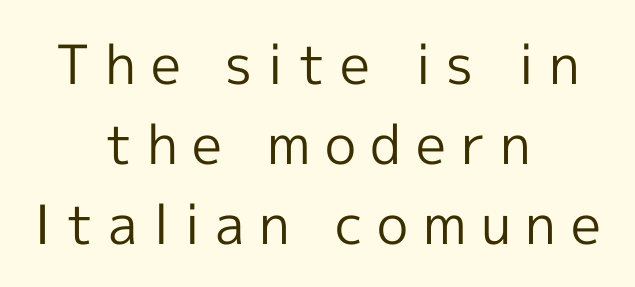
The image shows 54 px regular-weight sans-serif type, upright; set centered, normal line spacing (1.48x), unusually wide letter spacing (+0.27 em), not underlined; a medium x-height.
